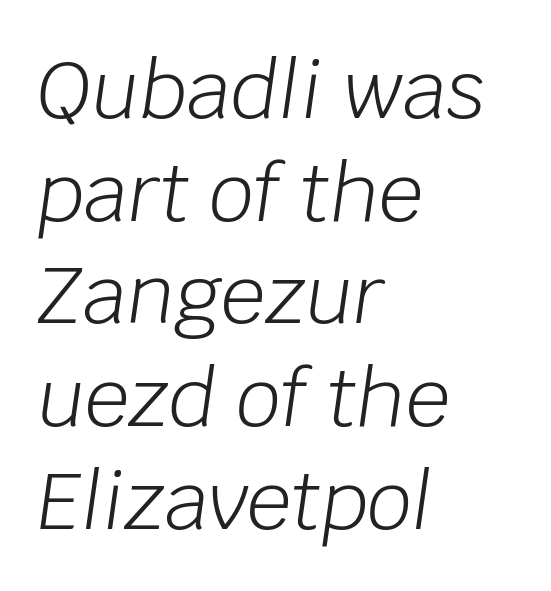
{"italic": "yes", "lean": "right", "slant_degrees": 8, "bold": "no", "weight": "light", "width": "normal", "stroke_contrast": "low", "x_height": "large", "monospaced": "no", "underline": "no", "align": "left", "line_spacing": "normal", "line_spacing_ratio": 1.3, "letter_spacing": "normal", "letter_spacing_em": 0.0, "glyph_px": 79}
